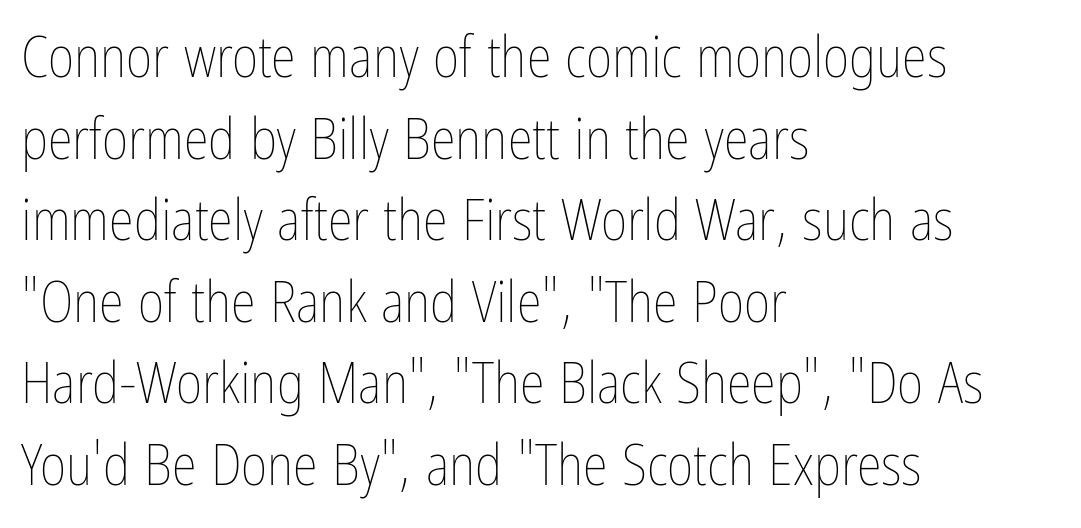
The specimen omits any rule beneath the text block's lines. The line-height multiplier appears to be the usual default. The passage shown is typed in a proportional face where columns would drift. Upright lettering throughout. This reads as an unemphasized weight, regular at the heaviest.
